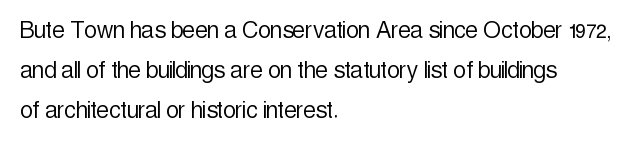
The image shows 28 px light, condensed sans-serif type, upright; set left-aligned, normal line spacing (1.42x), normal letter spacing, not underlined; a medium x-height.
